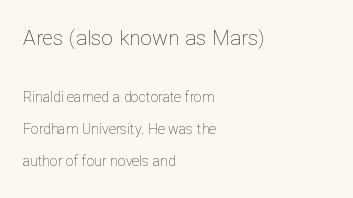
Here the glyphs are tracked normally, forming tight word shapes. No chunkiness to these letters — they're not bold. The strip under each line holds only bare page. The rendering uses a large line-height, opening up the rows. The text block is weighted toward the left margin, trailing off unevenly rightward. The emphasis by scale lands on block number one, above.
